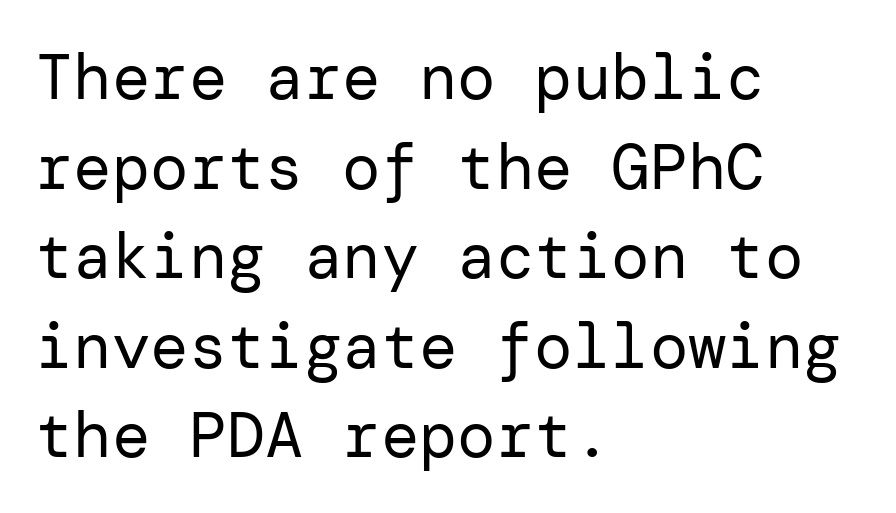
Q: Is the text bold? A: No.
Q: Is the text italic (slanted)? A: No, it is upright.
Q: Is the typeface a serif or a sans-serif typeface? A: Sans-serif.
Q: Is the text underlined? A: No.
Q: How is the paragraph aligned? A: Left-aligned.
Q: Is the spacing between letters normal or unusually wide? A: Normal.
Q: Is the spacing between lines tight, normal or loose? A: Normal.
Q: Width (condensed, normal, or wide)? A: Normal.
Q: Stroke contrast? A: Low.
Q: x-height? A: Medium.
